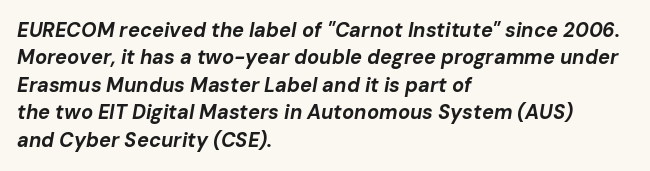
Q: Is the text bold? A: Yes.
Q: Is the text italic (slanted)? A: Yes, it leans right by about 10 degrees.
Q: Is the text underlined? A: No.
Q: How is the paragraph aligned? A: Left-aligned.
Q: Is the spacing between letters normal or unusually wide? A: Normal.
Q: Is the spacing between lines tight, normal or loose? A: Normal.
